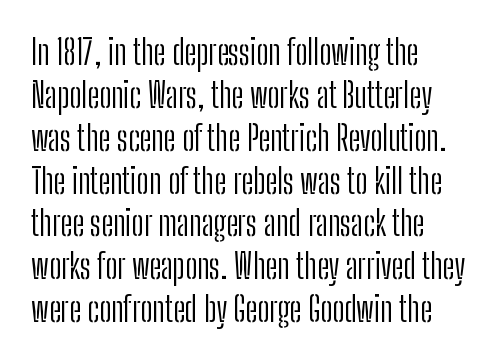
Q: Is the text bold? A: No.
Q: Is the text italic (slanted)? A: No, it is upright.
Q: Is the typeface a serif or a sans-serif typeface? A: Sans-serif.
Q: Is the text underlined? A: No.
Q: How is the paragraph aligned? A: Left-aligned.
Q: Is the spacing between letters normal or unusually wide? A: Normal.
Q: Is the spacing between lines tight, normal or loose? A: Normal.
Q: Width (condensed, normal, or wide)? A: Condensed.
Q: Stroke contrast? A: Low.
Q: x-height? A: Medium.
Q: Monospaced? A: No.
